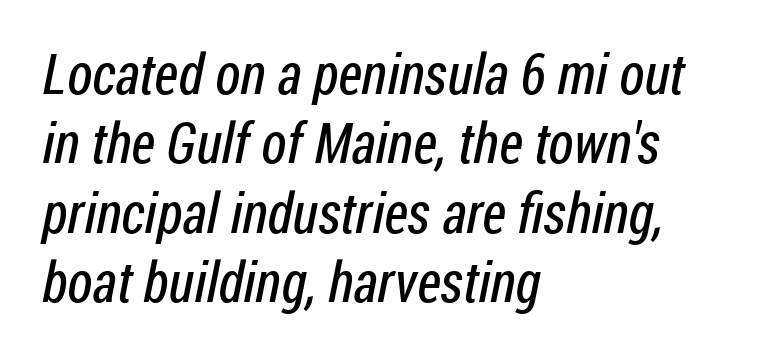
No word sits above an underline. Heft: none added — not bold. Visually the block forms a straight wall on the left and a jagged coastline on the right. Each letter's strokes conclude bluntly, with no projecting serifs.
